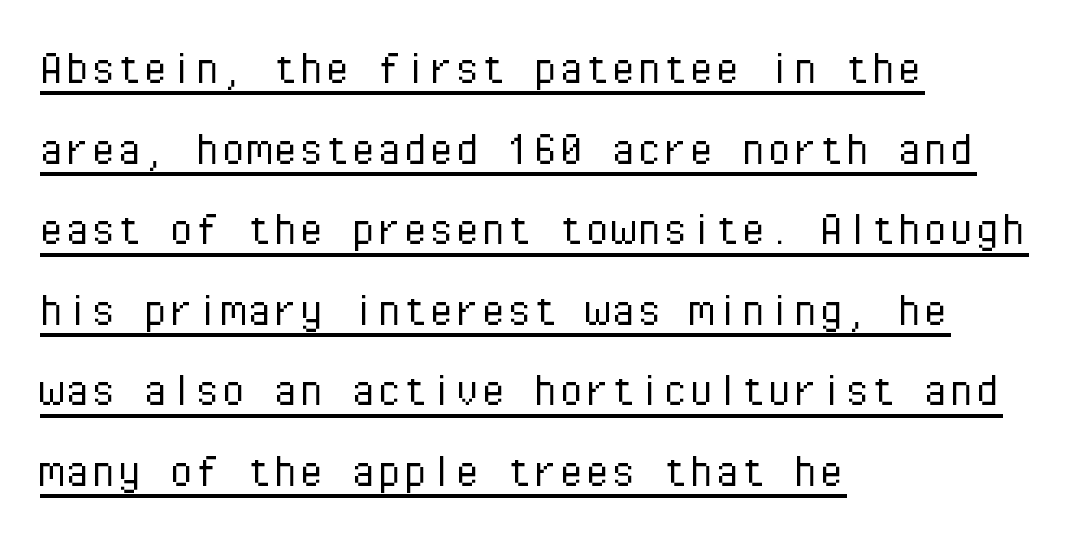
Words appear dense and cohesive because spacing is normal. Casual observation: everything's shoved over to the left. Nothing sits at the stroke ends, so this counts as sans-serif. Heft: none added — not bold. Regular leading.
